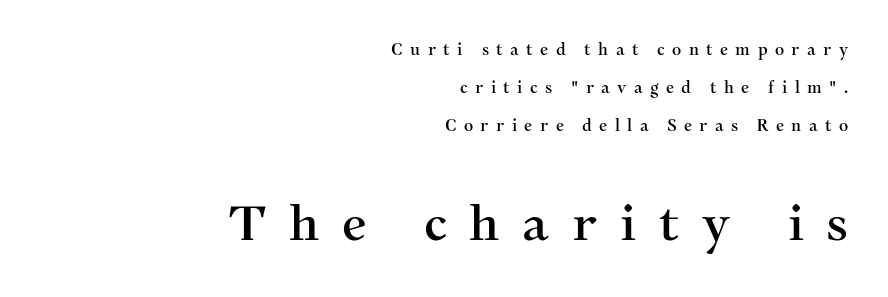
The image shows 49 px serif type, upright; set right-aligned, loose line spacing (2.39x), unusually wide letter spacing (+0.46 em), not underlined; the second (bottom) block is 3.06x larger; medium stroke contrast and a medium x-height.
